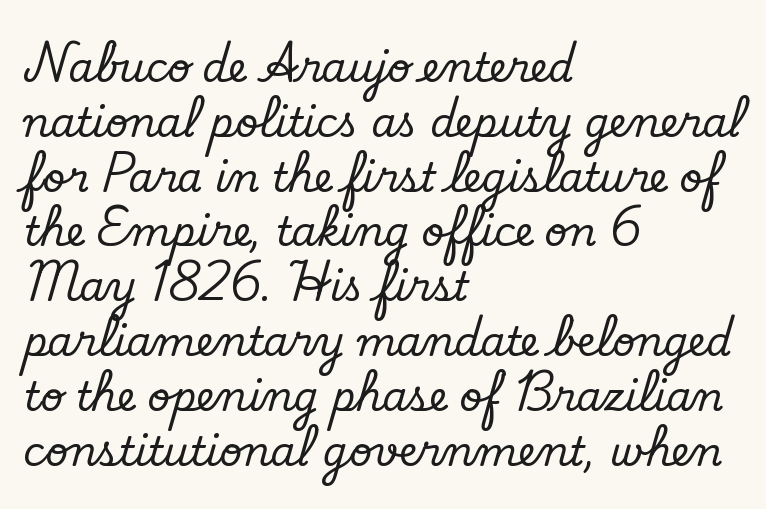
Q: Is the text italic (slanted)? A: Yes.
Q: Is the typeface a serif or a sans-serif typeface? A: Serif.
Q: Is the text underlined? A: No.
Q: How is the paragraph aligned? A: Left-aligned.
Q: Is the spacing between letters normal or unusually wide? A: Normal.
Q: Is the spacing between lines tight, normal or loose? A: Normal.
Q: Width (condensed, normal, or wide)? A: Normal.
Q: Stroke contrast? A: Low.
Q: x-height? A: Small.
Q: Monospaced? A: No.
